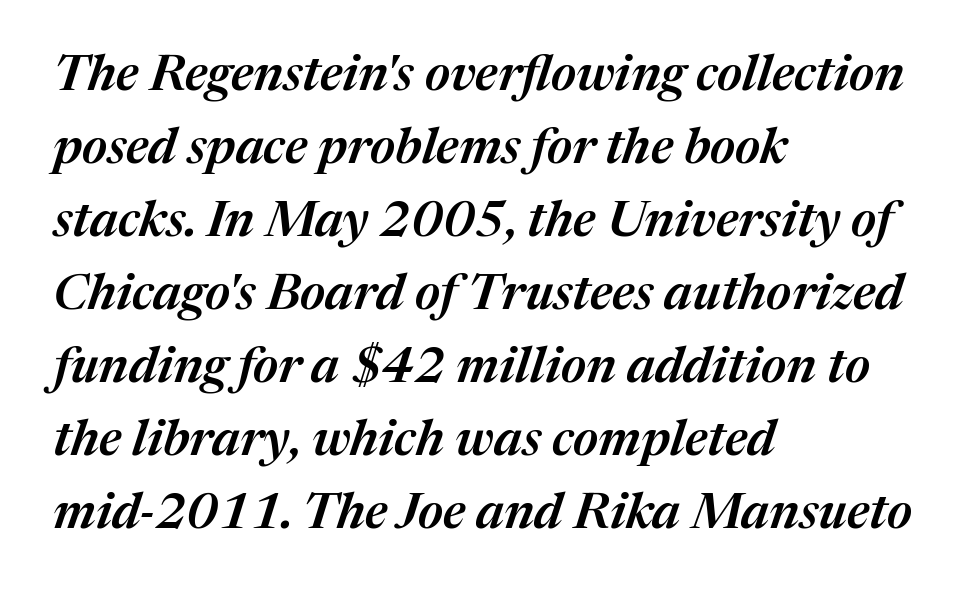
The image shows 50 px semibold type, italic (leaning right); set left-aligned, normal line spacing (1.46x), normal letter spacing, not underlined; medium stroke contrast and a medium x-height.
